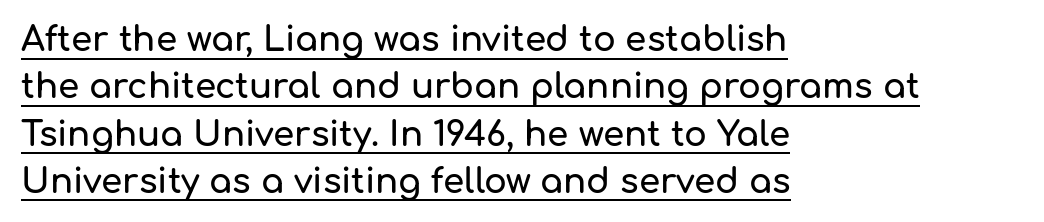
{"serif": "no", "italic": "no", "width": "normal", "stroke_contrast": "low", "x_height": "medium", "monospaced": "no", "underline": "yes", "align": "left", "line_spacing": "normal", "line_spacing_ratio": 1.39, "letter_spacing": "normal", "letter_spacing_em": 0.0, "glyph_px": 34}
